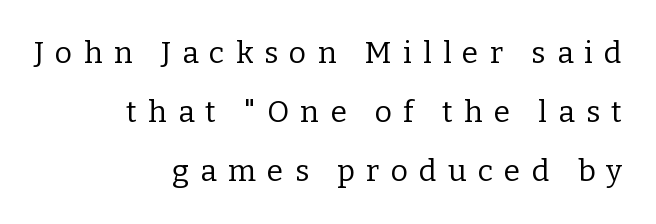
Q: Is the text bold? A: No.
Q: Is the text italic (slanted)? A: No, it is upright.
Q: Is the typeface a serif or a sans-serif typeface? A: Serif.
Q: Is the text underlined? A: No.
Q: How is the paragraph aligned? A: Right-aligned.
Q: Is the spacing between letters normal or unusually wide? A: Unusually wide.
Q: Is the spacing between lines tight, normal or loose? A: Loose.
Q: Width (condensed, normal, or wide)? A: Normal.
Q: Stroke contrast? A: Low.
Q: x-height? A: Medium.
Q: Monospaced? A: No.
